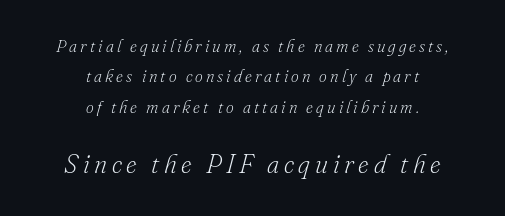
The image shows 26 px text type, italic (leaning right); set centered, line spacing 1.79x, not underlined; the second (bottom) block is 1.53x larger.
